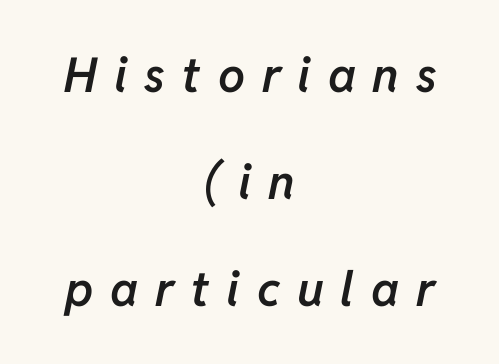
{"italic": "yes", "lean": "right", "slant_degrees": 11, "bold": "semi", "weight": "semibold", "width": "normal", "stroke_contrast": "low", "x_height": "medium", "monospaced": "no", "underline": "no", "align": "center", "line_spacing": "loose", "line_spacing_ratio": 2.23, "letter_spacing": "wide", "letter_spacing_em": 0.35, "glyph_px": 48}
